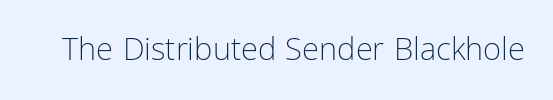
The image shows 31 px light, condensed sans-serif type, upright; set normal letter spacing, not underlined; low stroke contrast and a medium x-height.
